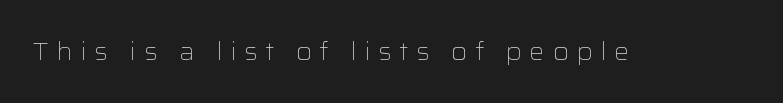
The image shows 24 px text type, upright; set unusually wide letter spacing (+0.32 em), not underlined.
